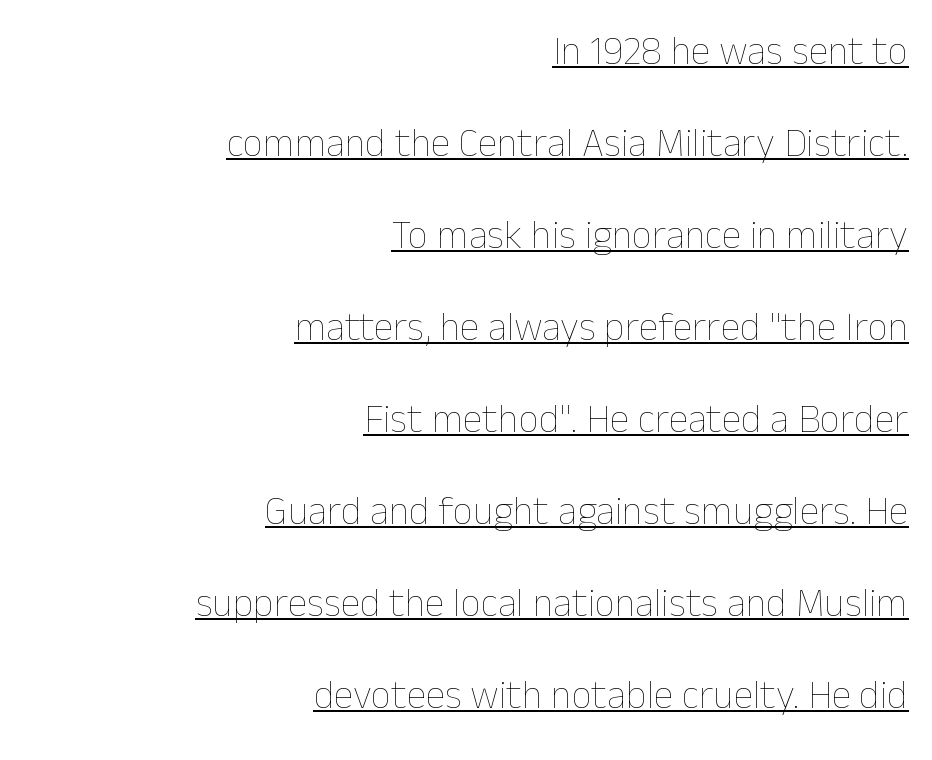
Q: Is the text bold? A: No.
Q: Is the text italic (slanted)? A: No, it is upright.
Q: Is the text underlined? A: Yes.
Q: How is the paragraph aligned? A: Right-aligned.
Q: Is the spacing between letters normal or unusually wide? A: Normal.
Q: Is the spacing between lines tight, normal or loose? A: Loose.
Q: Width (condensed, normal, or wide)? A: Normal.
Q: Stroke contrast? A: Low.
Q: x-height? A: Medium.
Q: Monospaced? A: No.
